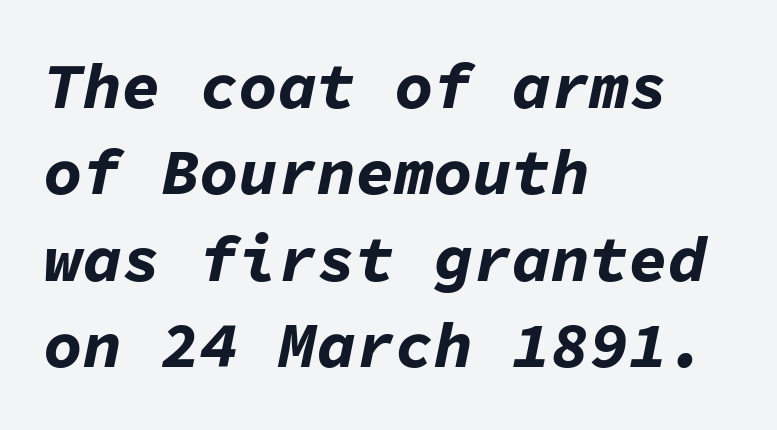
This sample has the even, mechanical cadence of fixed-width lettering. Rule under the text: the space is simply empty. Baseline-to-baseline distance is the conventional proportion of letter height. It's the slanting kind of type. The glyphs have the mass of a bold cut. Visually the block forms a straight wall on the left and a jagged coastline on the right.
